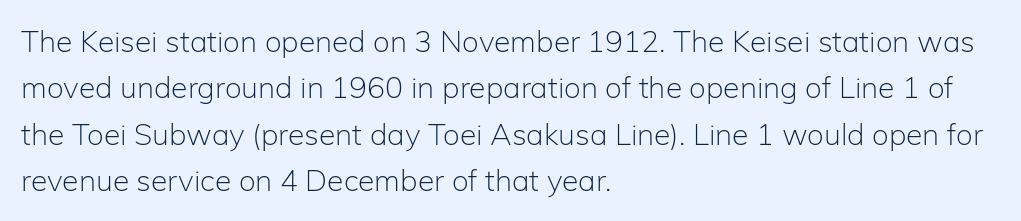
Each letter keeps its own natural width here, so spacing adapts to shape. The font family rendered here belongs to the sans-serif group. Each row of text sits above clean, open space. The face looks like a standard text weight, possibly lighter.
